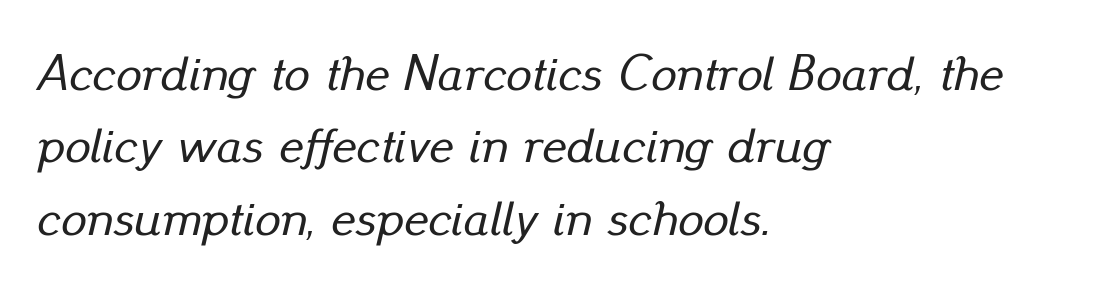
The image shows 51 px text type, italic (leaning right); set left-aligned, normal line spacing (1.42x), normal letter spacing, not underlined; low stroke contrast and a small x-height.
